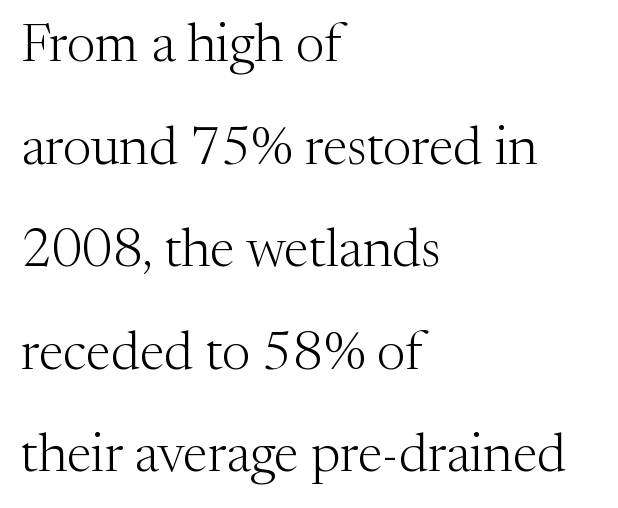
Every row of glyphs begins at an identical x-position on the left. Ascenders rise straight up at ninety degrees. Looks like regular typesetting: each glyph gets only the width it needs. This is not heavy type; no bold has been used.
